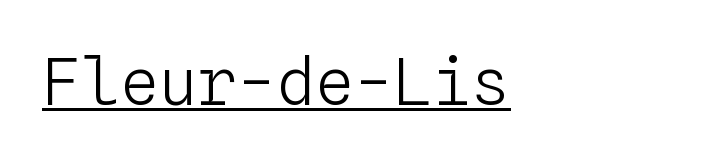
The image shows 65 px light type, upright, monospaced; set normal letter spacing, underlined; low stroke contrast and a medium x-height.
